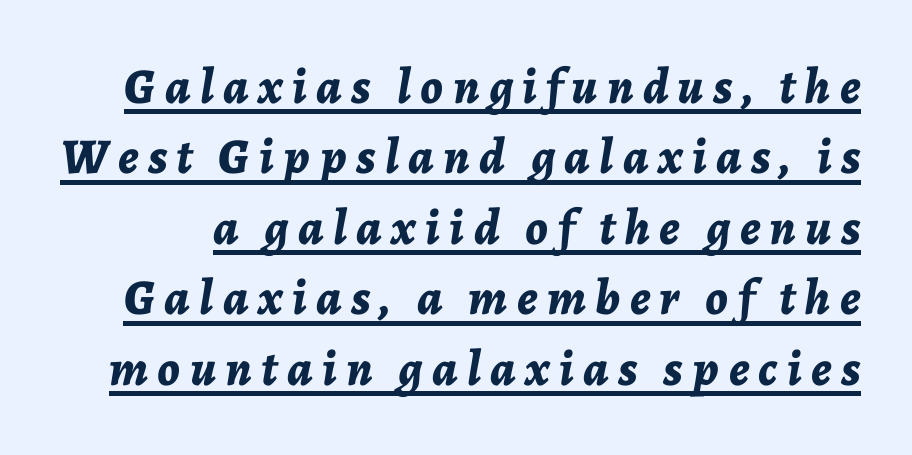
The glyphs are accompanied by a horizontal stroke just below them. If you drew a line through each stem, it would be angled. Normally led — the rows are evenly, conventionally spaced. Character widths vary here, with narrow letters taking less room than wide ones. Strong, thick strokes mark this as bold type.
